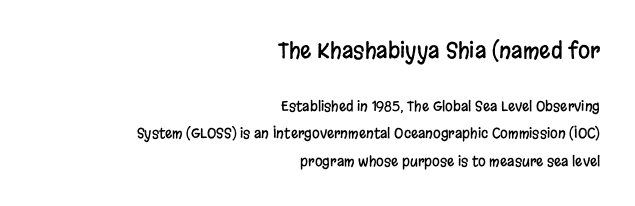
Words appear dense and cohesive because spacing is normal. Notice the wide empty band between every row — that's loose leading. A roman cut, with each character standing at attention. The emphasis by scale lands on block number one, above.
